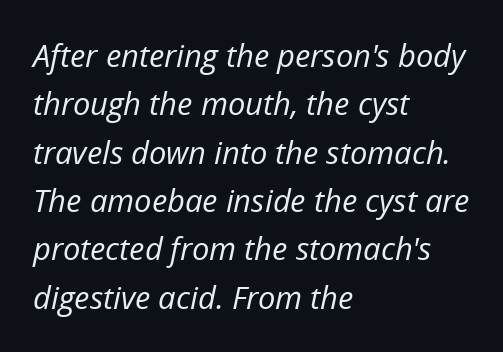
Q: Is the text bold? A: No.
Q: Is the text italic (slanted)? A: Yes, it leans right by about 12 degrees.
Q: Is the text underlined? A: No.
Q: How is the paragraph aligned? A: Left-aligned.
Q: Is the spacing between letters normal or unusually wide? A: Normal.
Q: Is the spacing between lines tight, normal or loose? A: Normal.
Q: Width (condensed, normal, or wide)? A: Normal.
Q: Stroke contrast? A: Low.
Q: x-height? A: Medium.
Q: Monospaced? A: No.
